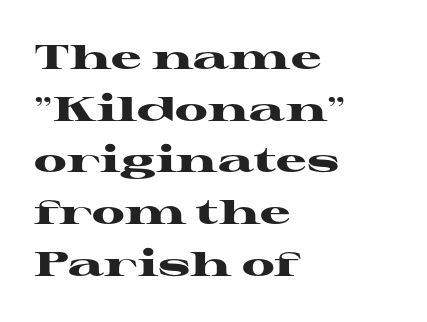
The image shows 34 px heavy, wide serif type, upright; set left-aligned, normal line spacing (1.52x), normal letter spacing, not underlined; high stroke contrast and a medium x-height.
